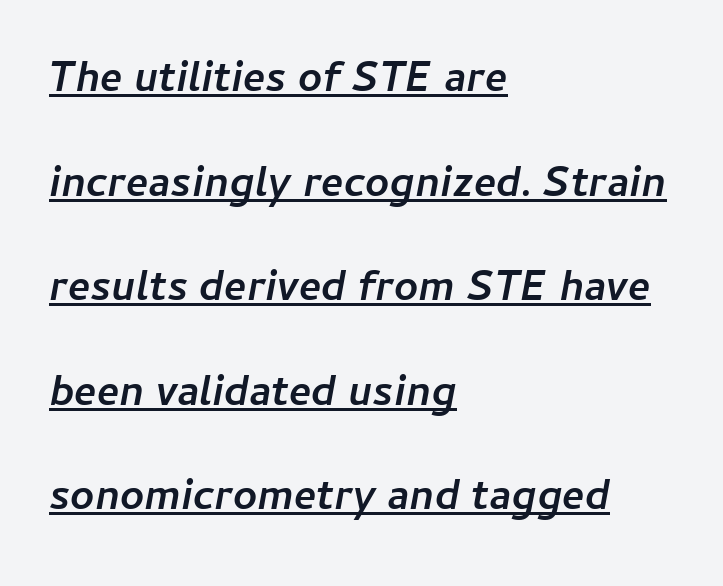
Q: Is the text bold? A: Yes.
Q: Is the text italic (slanted)? A: Yes, it leans right by about 11 degrees.
Q: Is the text underlined? A: Yes.
Q: How is the paragraph aligned? A: Left-aligned.
Q: Is the spacing between letters normal or unusually wide? A: Normal.
Q: Is the spacing between lines tight, normal or loose? A: Loose.
Q: Width (condensed, normal, or wide)? A: Normal.
Q: Stroke contrast? A: Low.
Q: x-height? A: Medium.
Q: Monospaced? A: No.
